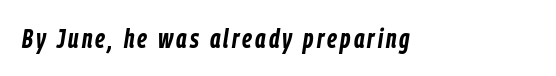
The image shows 26 px bold type, italic (leaning right); set not underlined.
